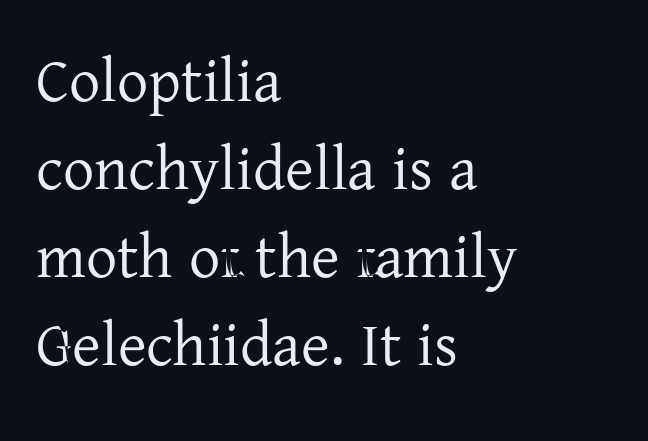
{"serif": "yes", "italic": "no", "bold": "no", "weight": "regular", "width": "normal", "stroke_contrast": "low", "x_height": "medium", "monospaced": "no", "underline": "no", "align": "left", "line_spacing": "normal", "line_spacing_ratio": 1.42, "letter_spacing": "normal", "letter_spacing_em": 0.0, "glyph_px": 62}
